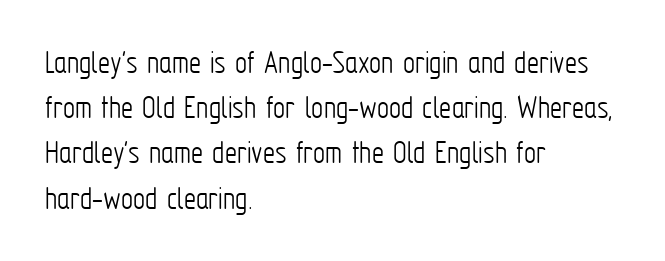
The image shows 34 px light, condensed sans-serif type, upright; set left-aligned, normal line spacing (1.33x), normal letter spacing, not underlined; low stroke contrast and a medium x-height.
